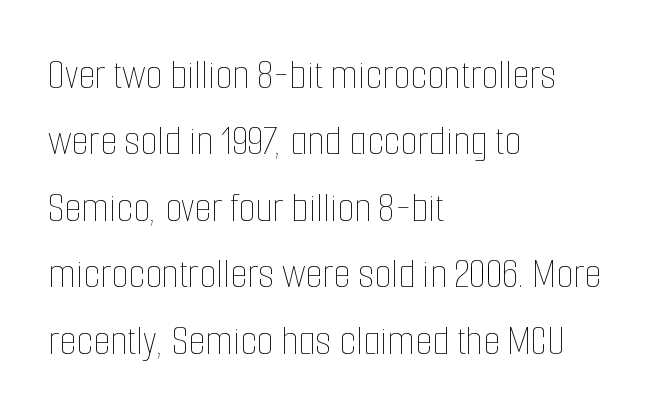
Glyph-to-glyph distance matches everyday printed text. Bare-footed words on every line. The letters advance in unequal steps, a hallmark of proportional type. This reads as an unemphasized weight, regular at the heaviest. These lines are set flush left with a ragged right edge.
